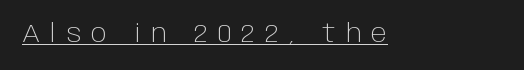
{"italic": "no", "bold": "no", "underline": "yes", "letter_spacing": "wide", "letter_spacing_em": 0.41, "glyph_px": 25}
